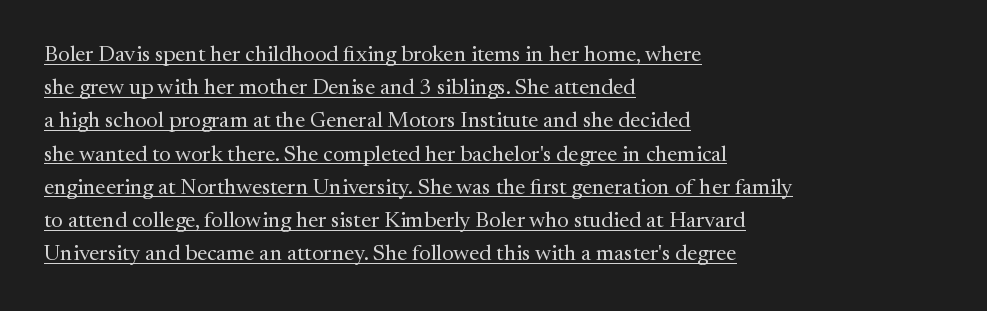
The image shows 22 px text type, upright; set left-aligned, normal line spacing (1.51x), normal letter spacing, underlined.
